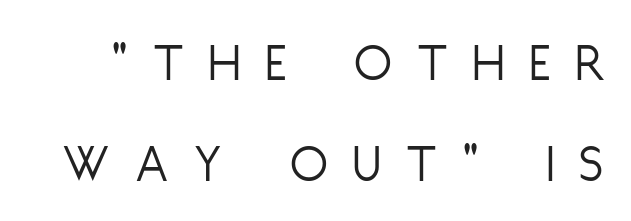
The image shows 55 px light, condensed sans-serif type, upright; set line spacing 1.83x, unusually wide letter spacing (+0.46 em), not underlined; low stroke contrast and a large x-height.
